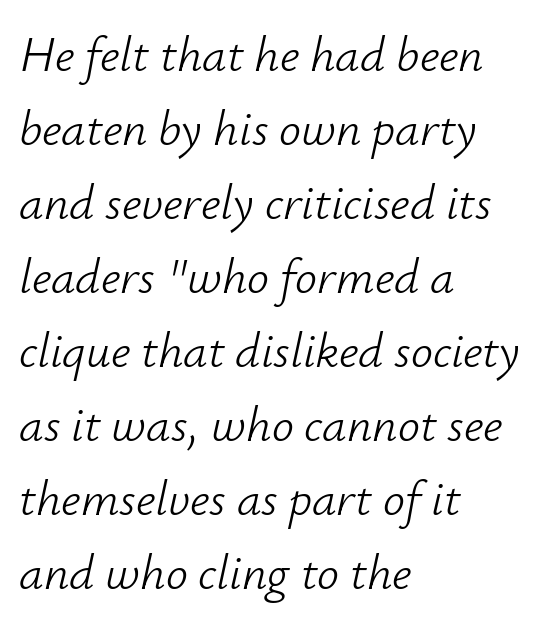
Letter spacing: default. Bold? No — there's no thickening of the strokes. Lines of text with bare space underneath. Every character sits at an angle, as italics do. The setting favours the left margin, as ordinary paragraphs usually do.
